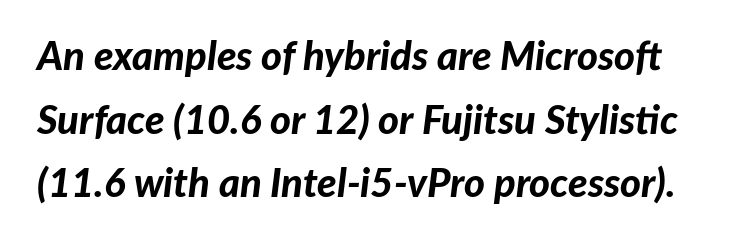
Q: Is the text bold? A: Yes.
Q: Is the text italic (slanted)? A: Yes, it leans right by about 7 degrees.
Q: Is the text underlined? A: No.
Q: Is the spacing between letters normal or unusually wide? A: Normal.
Q: Is the spacing between lines tight, normal or loose? A: Normal.
Q: Width (condensed, normal, or wide)? A: Normal.
Q: Stroke contrast? A: Low.
Q: x-height? A: Medium.
Q: Monospaced? A: No.
